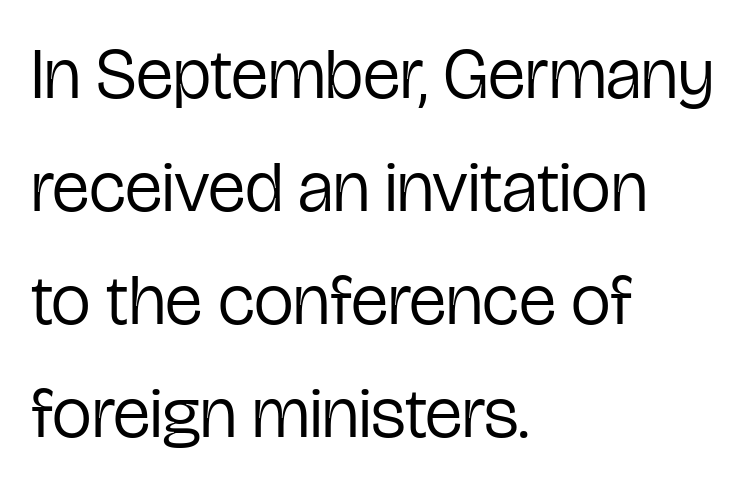
Q: Is the text bold? A: No.
Q: Is the text italic (slanted)? A: No, it is upright.
Q: Is the typeface a serif or a sans-serif typeface? A: Sans-serif.
Q: Is the text underlined? A: No.
Q: How is the paragraph aligned? A: Left-aligned.
Q: Is the spacing between letters normal or unusually wide? A: Normal.
Q: Is the spacing between lines tight, normal or loose? A: Normal.
Q: Width (condensed, normal, or wide)? A: Condensed.
Q: Stroke contrast? A: Low.
Q: x-height? A: Medium.
Q: Monospaced? A: No.
